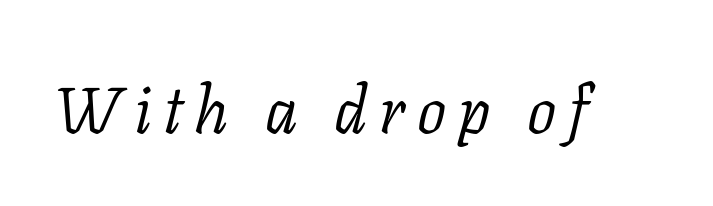
The image shows 65 px light serif type, italic (leaning right); set not underlined; low stroke contrast and a medium x-height.
